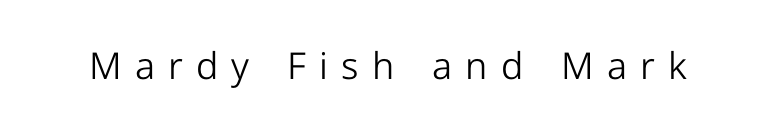
Q: Is the text bold? A: No.
Q: Is the text italic (slanted)? A: No, it is upright.
Q: Is the typeface a serif or a sans-serif typeface? A: Sans-serif.
Q: Is the text underlined? A: No.
Q: Is the spacing between letters normal or unusually wide? A: Unusually wide.
Q: Width (condensed, normal, or wide)? A: Normal.
Q: Stroke contrast? A: Low.
Q: x-height? A: Medium.
Q: Monospaced? A: No.
